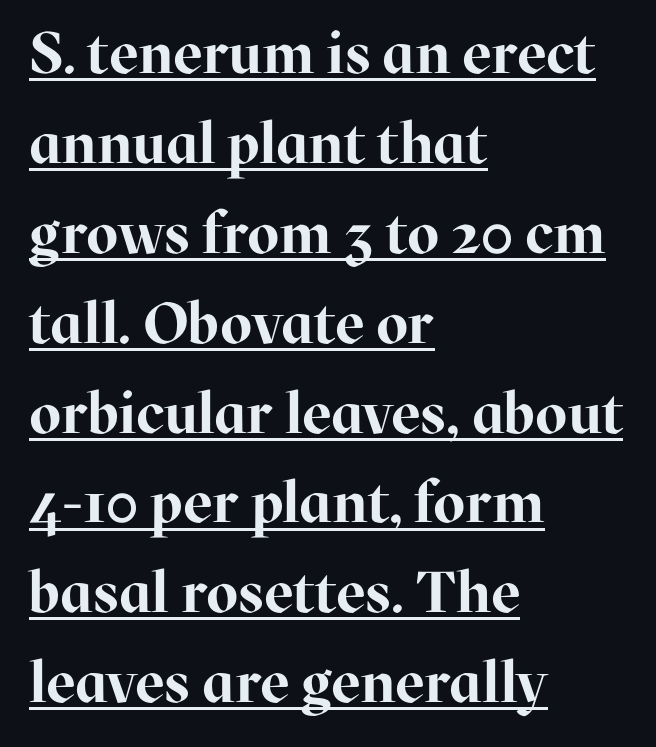
Q: Is the text bold? A: Yes.
Q: Is the text italic (slanted)? A: No, it is upright.
Q: Is the typeface a serif or a sans-serif typeface? A: Serif.
Q: Is the text underlined? A: Yes.
Q: How is the paragraph aligned? A: Left-aligned.
Q: Is the spacing between letters normal or unusually wide? A: Normal.
Q: Is the spacing between lines tight, normal or loose? A: Normal.
Q: Width (condensed, normal, or wide)? A: Normal.
Q: Stroke contrast? A: High.
Q: x-height? A: Medium.
Q: Monospaced? A: No.
